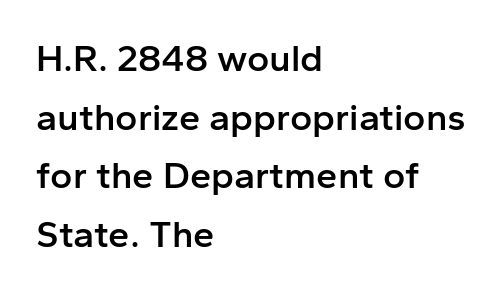
{"serif": "no", "italic": "no", "bold": "semi", "weight": "semibold", "width": "normal", "stroke_contrast": "low", "x_height": "medium", "monospaced": "no", "underline": "no", "align": "left", "line_spacing": "normal", "line_spacing_ratio": 1.54, "letter_spacing": "normal", "letter_spacing_em": 0.0, "glyph_px": 38}
